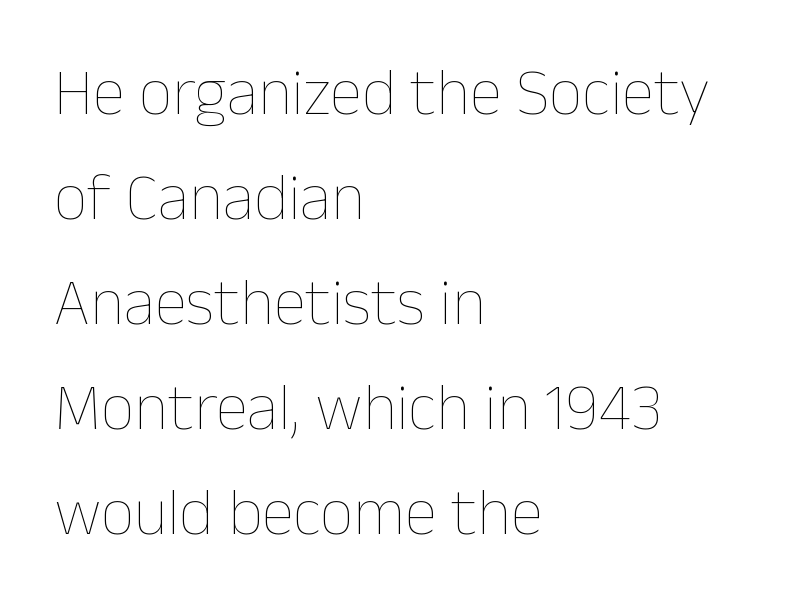
{"italic": "no", "bold": "no", "weight": "thin", "width": "normal", "stroke_contrast": "low", "x_height": "medium", "monospaced": "no", "underline": "no", "align": "left", "line_spacing": "normal", "line_spacing_ratio": 1.59, "letter_spacing": "normal", "letter_spacing_em": 0.0, "glyph_px": 66}
